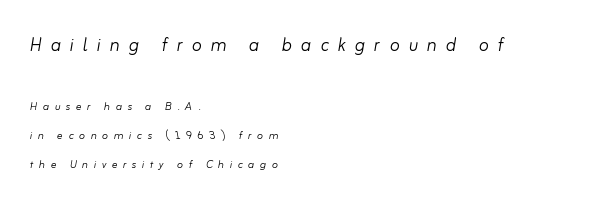
The image shows 23 px text type, italic (leaning right); set left-aligned, loose line spacing (2.1x), unusually wide letter spacing (+0.39 em), not underlined; the first (top) block is 1.64x larger.
